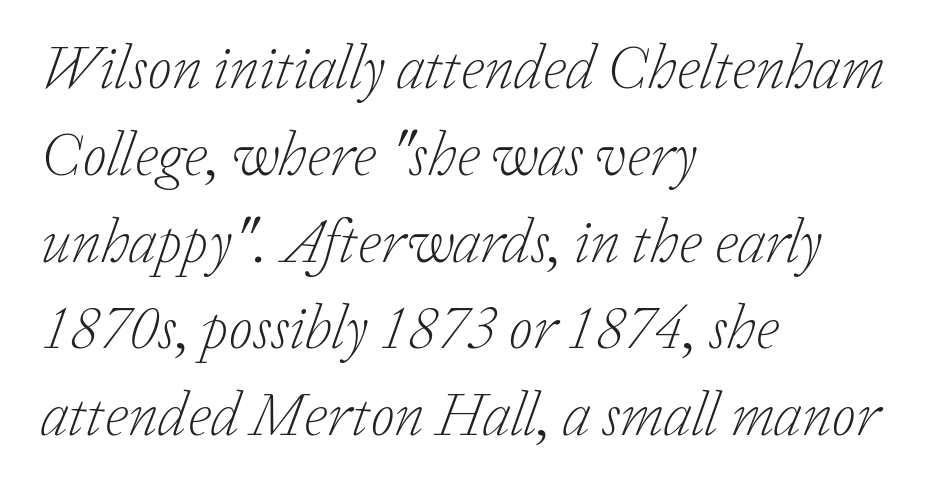
The image shows 62 px light serif type, italic (leaning right); set left-aligned, normal line spacing (1.4x), normal letter spacing, not underlined; low stroke contrast and a medium x-height.
